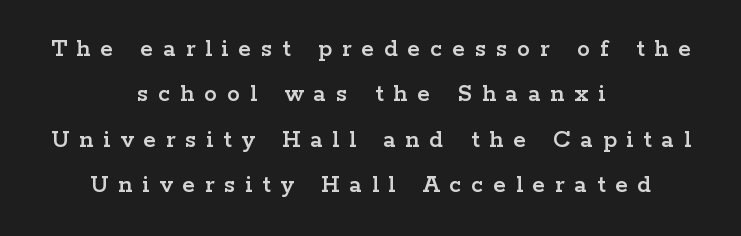
When letters stand straight like this, we call the style roman or upright. The text block is weighted toward neither margin, spreading evenly from the middle. Clear beneath every line of the passage. Short note: letters widely spaced.
